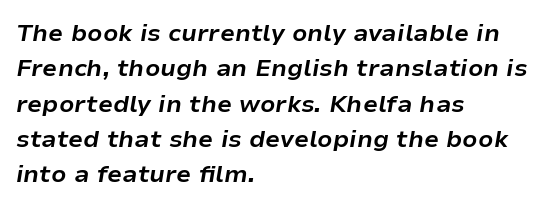
The image shows 24 px bold type, italic (leaning right); set left-aligned, normal line spacing (1.47x), normal letter spacing, not underlined.
